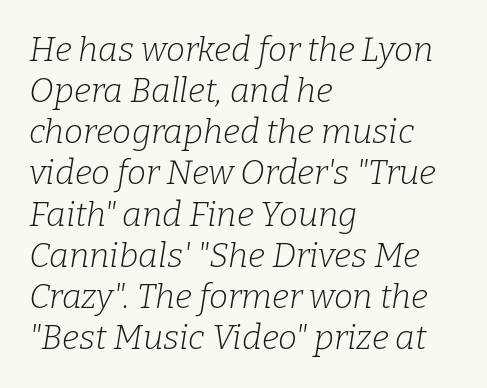
Proportional: the letters do not fall into vertical columns. The zone under the glyphs is completely vacant. The compositor pushed each line to the left boundary. Letters have the restrained weight of plain body copy at most.
